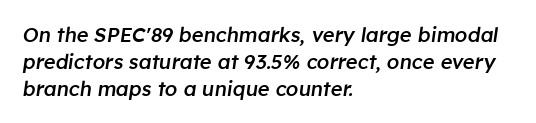
Q: Is the text bold? A: Semi-bold.
Q: Is the text italic (slanted)? A: Yes, it leans right by about 8 degrees.
Q: Is the text underlined? A: No.
Q: How is the paragraph aligned? A: Left-aligned.
Q: Is the spacing between letters normal or unusually wide? A: Normal.
Q: Is the spacing between lines tight, normal or loose? A: Normal.
